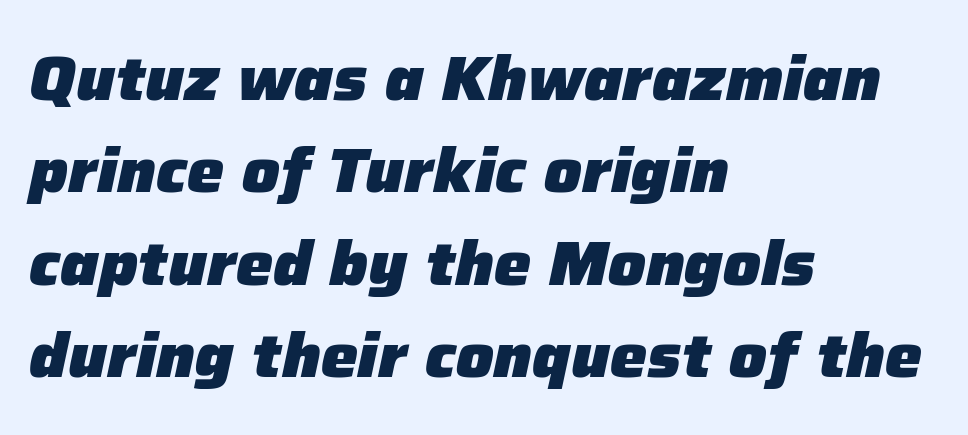
The leading is moderate, giving the passage an even texture. The rendering uses natural spacing where letterforms have individual widths. The string is rendered with underlining switched off. Its strokes are broad and dark, the hallmark of bold type. Casual observation: everything's shoved over to the left.
